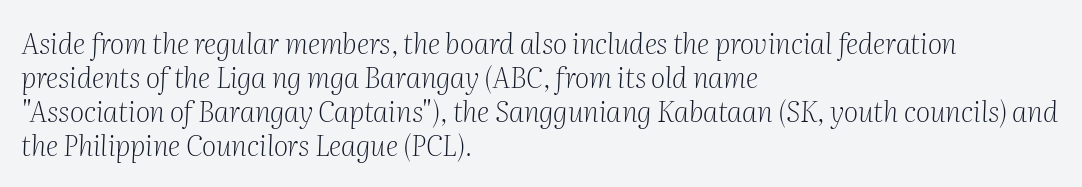
The face used here is proportionally spaced, like ordinary book or web type. Only glyphs here, with clear space below each row. The letterforms sit at book weight or below. Compared with a centered layout, this one pins lines to the left instead.
